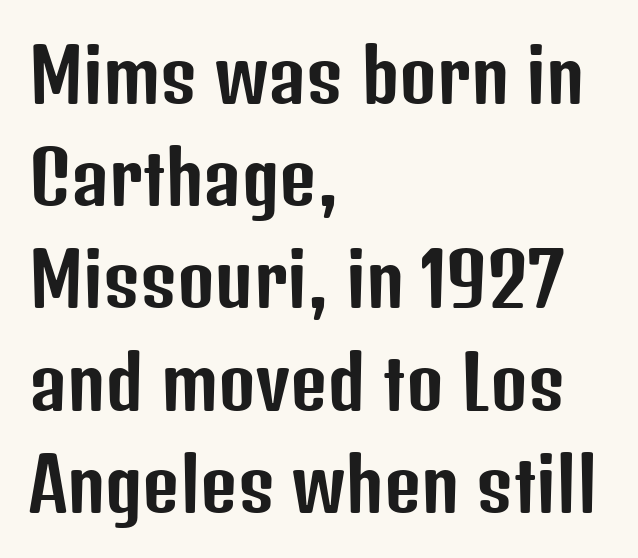
The image shows 72 px condensed sans-serif type, upright; set left-aligned, normal line spacing (1.42x), normal letter spacing, not underlined; low stroke contrast and a medium x-height.
